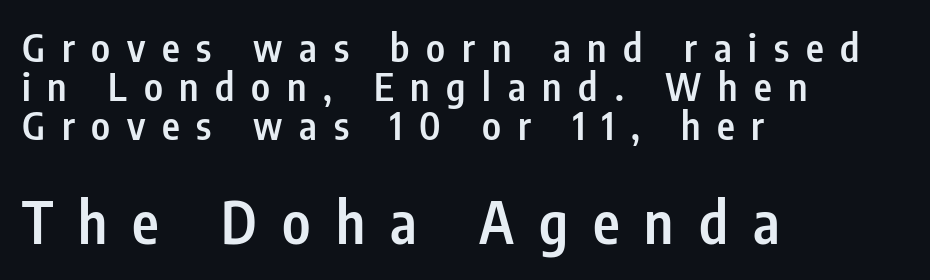
Q: Is the text bold? A: Semi-bold.
Q: Is the text italic (slanted)? A: No, it is upright.
Q: Is the typeface a serif or a sans-serif typeface? A: Sans-serif.
Q: Is the text underlined? A: No.
Q: How is the paragraph aligned? A: Left-aligned.
Q: Is the spacing between letters normal or unusually wide? A: Unusually wide.
Q: Is the spacing between lines tight, normal or loose? A: Tight.
Q: Which block of text is set in a larger size, the first (top) or the second (bottom)? A: The second (bottom) one.
Q: Width (condensed, normal, or wide)? A: Condensed.
Q: Stroke contrast? A: Low.
Q: x-height? A: Medium.
Q: Monospaced? A: No.
